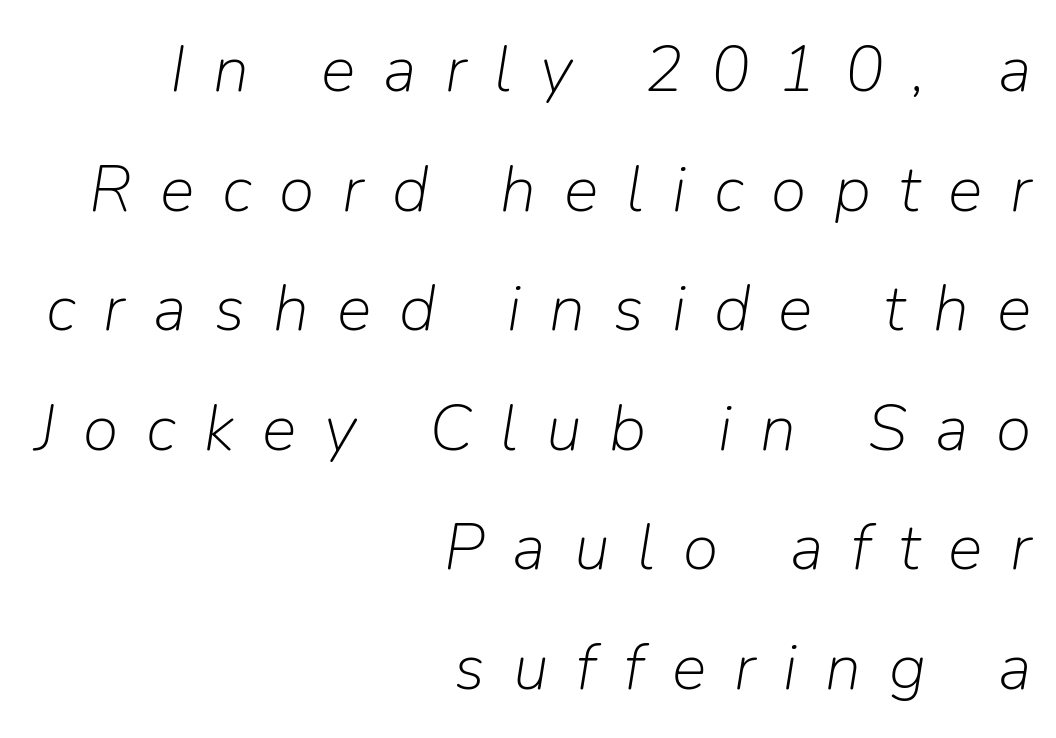
Q: Is the text bold? A: No.
Q: Is the text italic (slanted)? A: Yes, it leans right by about 9 degrees.
Q: Is the text underlined? A: No.
Q: How is the paragraph aligned? A: Right-aligned.
Q: Is the spacing between letters normal or unusually wide? A: Unusually wide.
Q: Width (condensed, normal, or wide)? A: Normal.
Q: Stroke contrast? A: Low.
Q: x-height? A: Medium.
Q: Monospaced? A: No.
